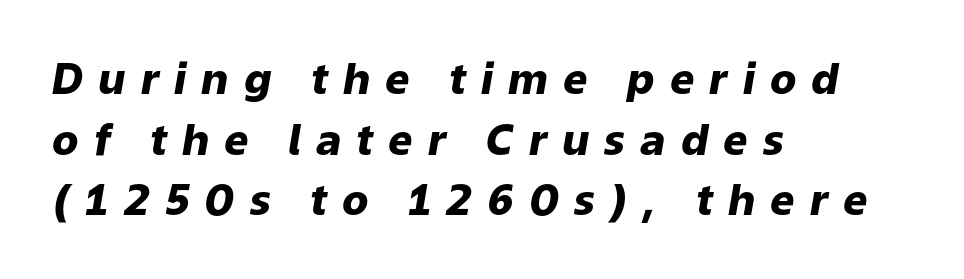
Normally led — the rows are evenly, conventionally spaced. The whole block is typeset with a tilt. A clean baseline with only descenders dipping below it. Each glyph is drawn with heavy, bold strokes. You could not count columns in this text — the font is proportionally spaced. The typesetter chose a ragged-right arrangement here.
